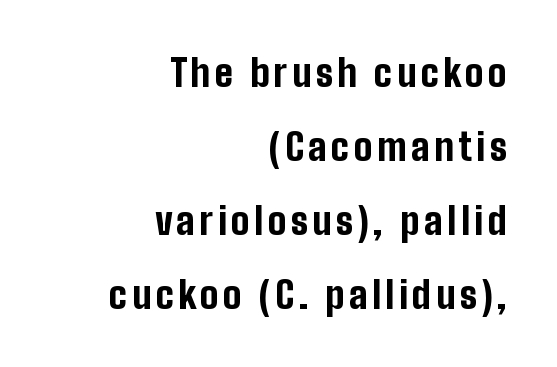
The image shows 37 px bold, condensed sans-serif type, upright; set right-aligned, loose line spacing (2.0x), not underlined; low stroke contrast and a medium x-height.
